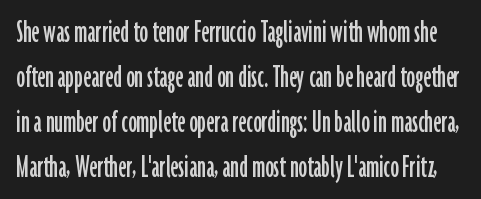
{"serif": "no", "italic": "no", "width": "condensed", "stroke_contrast": "low", "x_height": "medium", "monospaced": "no", "underline": "no", "line_spacing": "normal", "line_spacing_ratio": 1.32, "letter_spacing": "normal", "letter_spacing_em": 0.0, "glyph_px": 34}
